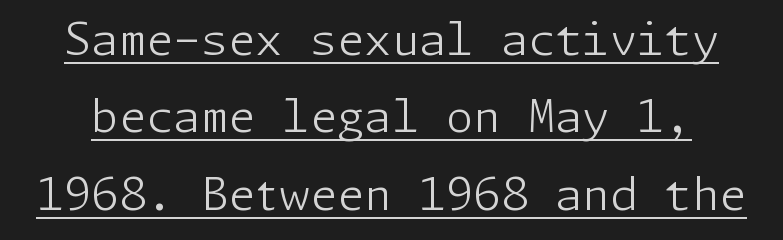
This reads as an unemphasized weight, regular at the heaviest. To sum up the face: it is a sans, with no serifs. You could call the tracking neutral — neither tight nor loose. Rendered with straight, roman letterforms. Each line of the rendering has a horizontal stroke beneath the glyphs.
